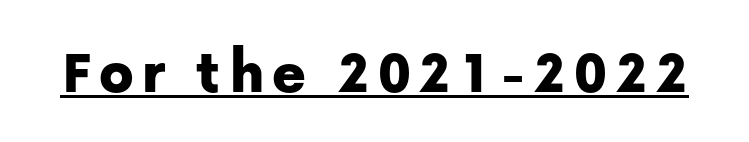
{"serif": "no", "italic": "no", "width": "normal", "stroke_contrast": "low", "x_height": "medium", "monospaced": "no", "underline": "yes", "glyph_px": 64}
